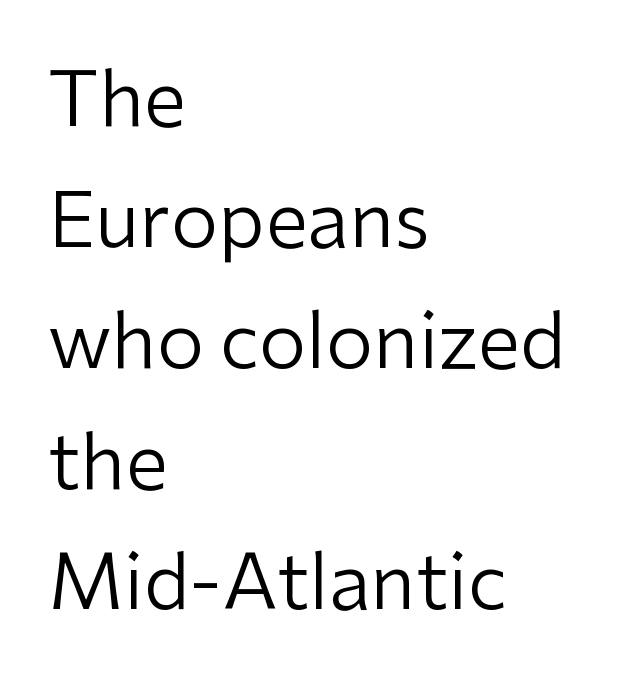
Check under the words: just untouched page. This sample has the flowing, uneven cadence of proportional lettering. Line spacing here is normal. Posture: vertical. Nothing sits at the stroke ends, so this counts as sans-serif. You could call the tracking neutral — neither tight nor loose.
